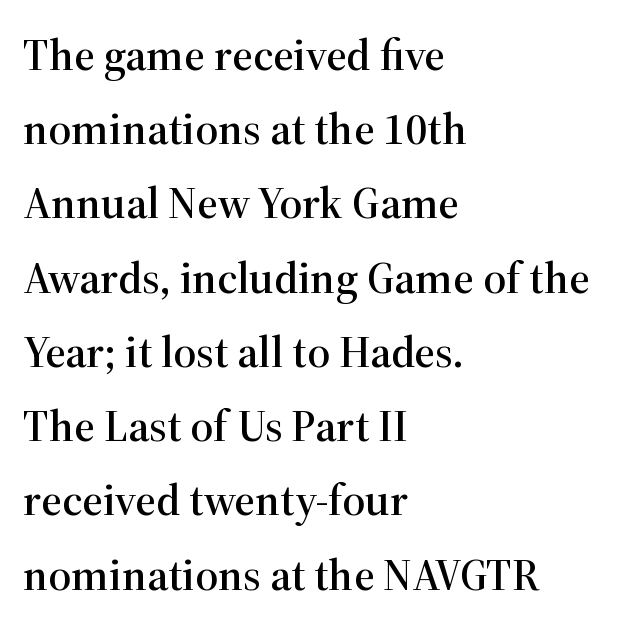
The image shows 45 px serif type, upright; set left-aligned, normal line spacing (1.65x), normal letter spacing, not underlined; high stroke contrast and a medium x-height.
